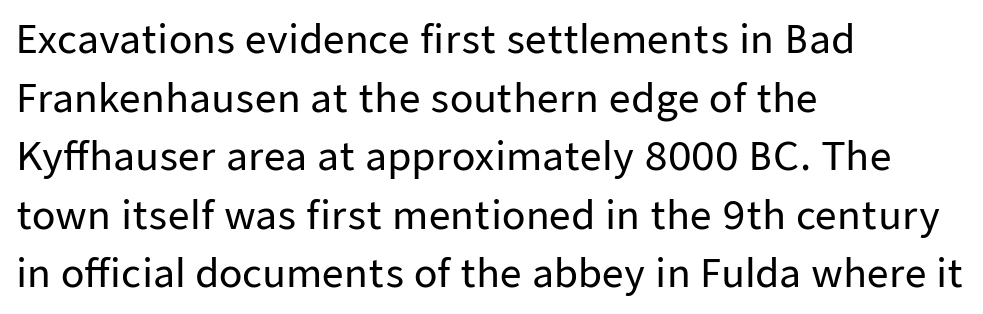
The image shows 38 px sans-serif type, upright; set left-aligned, normal line spacing (1.54x), normal letter spacing, not underlined; low stroke contrast and a medium x-height.
